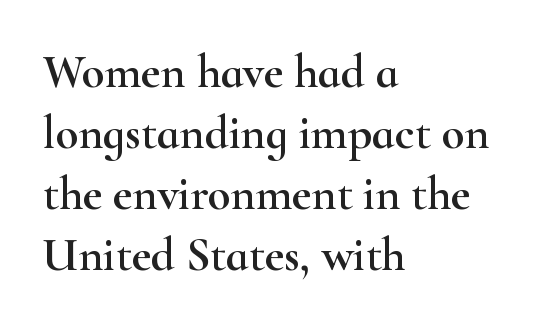
Q: Is the text italic (slanted)? A: No, it is upright.
Q: Is the typeface a serif or a sans-serif typeface? A: Serif.
Q: Is the text underlined? A: No.
Q: How is the paragraph aligned? A: Left-aligned.
Q: Is the spacing between letters normal or unusually wide? A: Normal.
Q: Is the spacing between lines tight, normal or loose? A: Normal.
Q: Width (condensed, normal, or wide)? A: Wide.
Q: Stroke contrast? A: High.
Q: x-height? A: Small.
Q: Monospaced? A: No.
